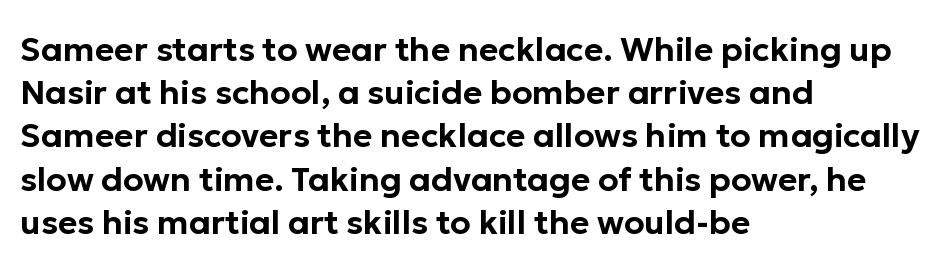
{"serif": "no", "italic": "no", "width": "normal", "stroke_contrast": "low", "x_height": "medium", "monospaced": "no", "underline": "no", "align": "left", "line_spacing": "normal", "line_spacing_ratio": 1.31, "letter_spacing": "normal", "letter_spacing_em": 0.0, "glyph_px": 33}
